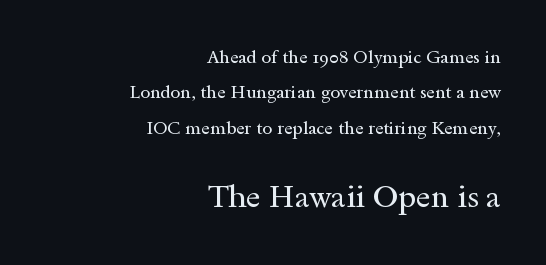
The image shows 31 px regular-weight, wide serif type, upright; set right-aligned, loose line spacing (1.96x), normal letter spacing, not underlined; the second (bottom) block is 1.72x larger; a small x-height.
